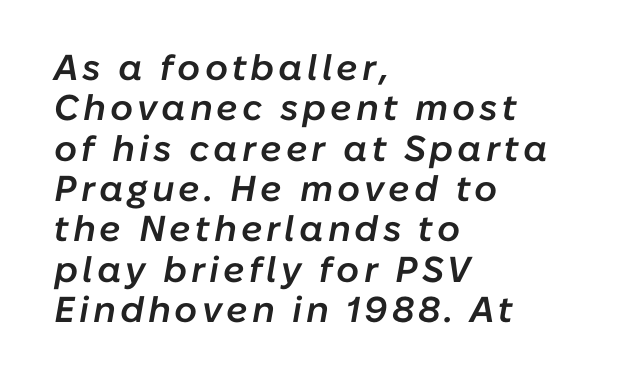
A typesetter would call this proportional, since set widths differ per character. The letters are semibold — heavier than regular but short of a full bold. The passage shown is not underscored anywhere. The passage is arranged the way most books set body copy — flush left. Posture: slanted. The line-height multiplier appears low, near solid setting.
